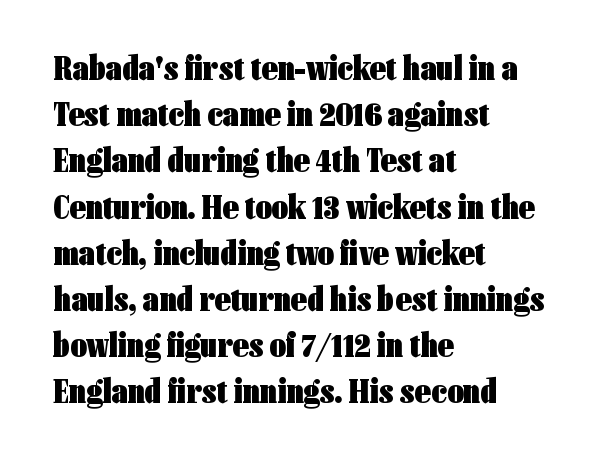
Q: Is the text bold? A: Yes.
Q: Is the text italic (slanted)? A: No, it is upright.
Q: Is the typeface a serif or a sans-serif typeface? A: Sans-serif.
Q: Is the text underlined? A: No.
Q: How is the paragraph aligned? A: Left-aligned.
Q: Is the spacing between letters normal or unusually wide? A: Normal.
Q: Is the spacing between lines tight, normal or loose? A: Normal.
Q: Width (condensed, normal, or wide)? A: Condensed.
Q: Stroke contrast? A: Low.
Q: x-height? A: Medium.
Q: Monospaced? A: No.
